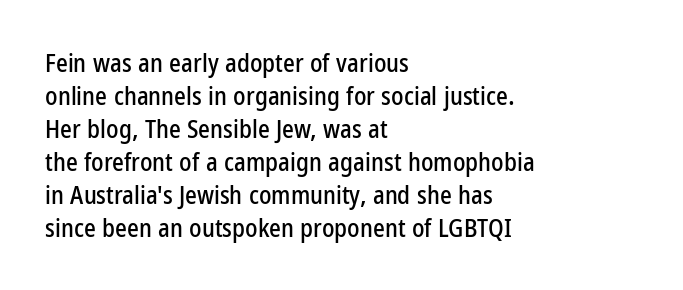
Q: Is the text italic (slanted)? A: No, it is upright.
Q: Is the text underlined? A: No.
Q: How is the paragraph aligned? A: Left-aligned.
Q: Is the spacing between letters normal or unusually wide? A: Normal.
Q: Is the spacing between lines tight, normal or loose? A: Normal.
